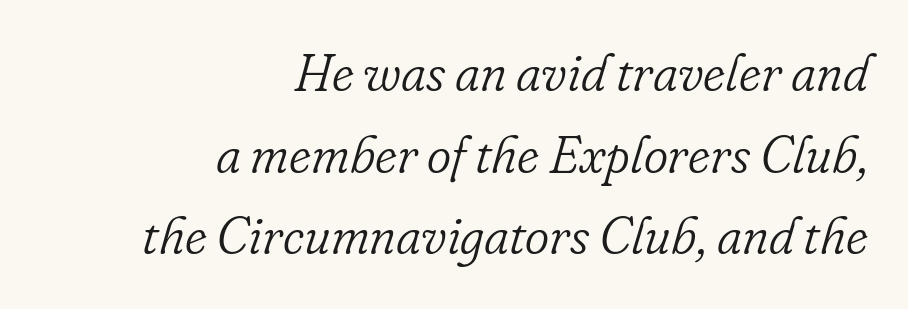
The image shows 52 px light serif type, italic (leaning right); set right-aligned, normal line spacing (1.57x), normal letter spacing, not underlined; low stroke contrast and a small x-height.
